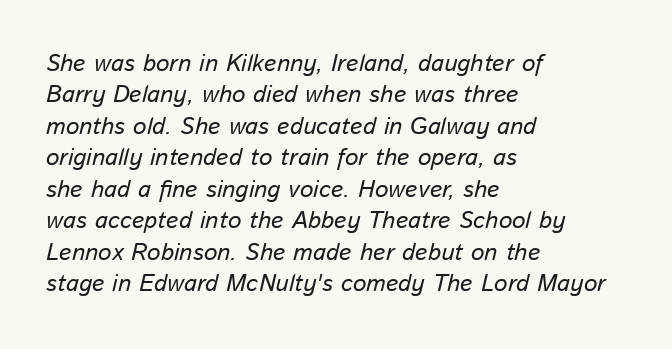
{"italic": "yes", "lean": "right", "slant_degrees": 13, "bold": "no", "underline": "no", "align": "left", "line_spacing": "normal", "line_spacing_ratio": 1.31, "letter_spacing": "normal", "letter_spacing_em": 0.0, "glyph_px": 24}
